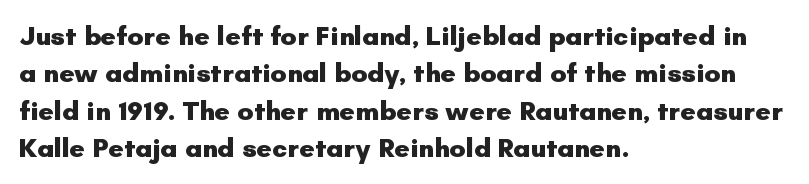
{"italic": "no", "bold": "yes", "underline": "no", "align": "left", "line_spacing": "normal", "line_spacing_ratio": 1.38, "letter_spacing": "normal", "letter_spacing_em": 0.0, "glyph_px": 27}
